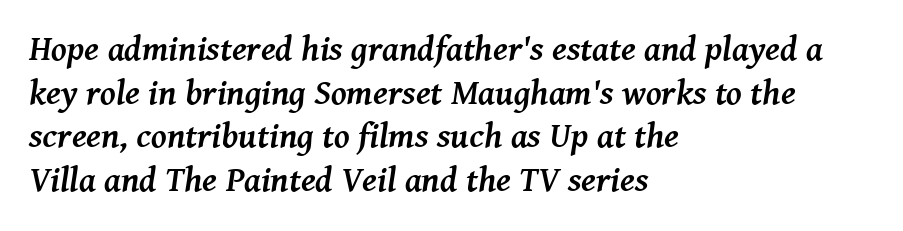
The image shows 35 px semibold serif type, italic (leaning right); set left-aligned, normal line spacing (1.25x), normal letter spacing, not underlined; medium stroke contrast and a medium x-height.
